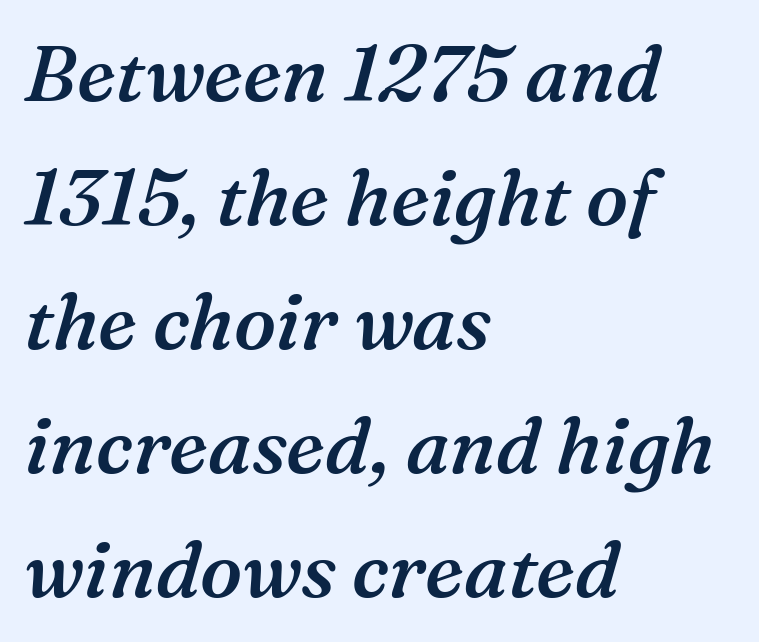
Is the type bold? Partly — it's a semibold, heavier than regular but not fully bold. The letterforms sit shoulder to shoulder at normal distance. Rule under the text: the space is simply empty. Type style note: has serifs.
